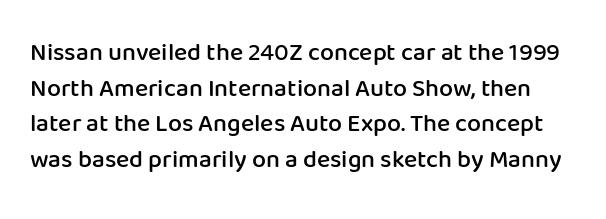
How are the letters spaced? Ordinarily, with no added tracking. Caption: semibold face, moderately heavy strokes. The glyphs are unaccompanied by any horizontal stroke below them. Designer's note — italics off, roman on. Horizontal bands of white between lines are of average thickness.
